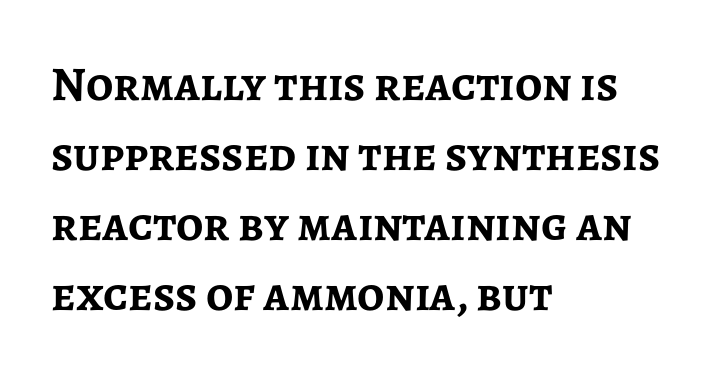
The image shows 48 px semibold sans-serif type, upright; set left-aligned, normal line spacing (1.46x), normal letter spacing, not underlined; low stroke contrast and a medium x-height.
